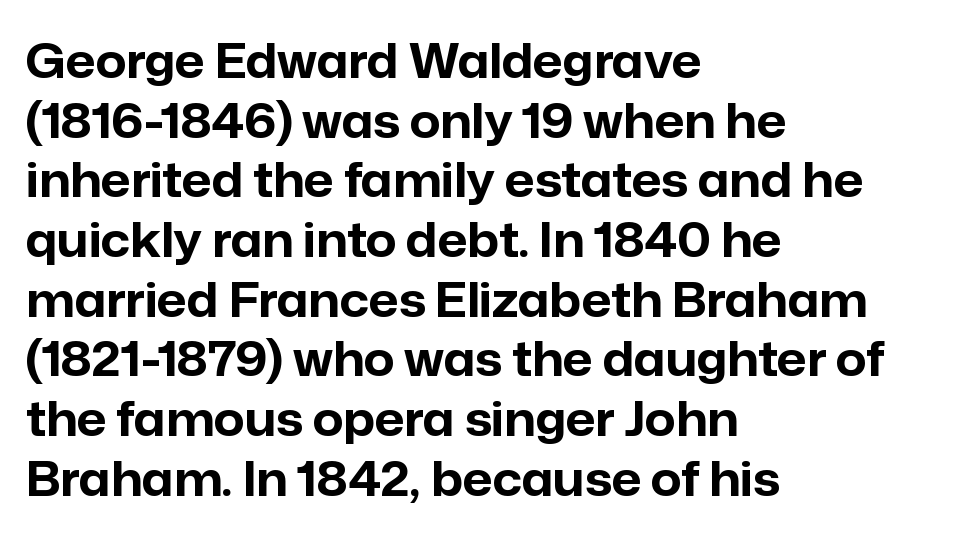
Q: Is the text bold? A: Yes.
Q: Is the text italic (slanted)? A: No, it is upright.
Q: Is the typeface a serif or a sans-serif typeface? A: Sans-serif.
Q: Is the text underlined? A: No.
Q: How is the paragraph aligned? A: Left-aligned.
Q: Is the spacing between letters normal or unusually wide? A: Normal.
Q: Is the spacing between lines tight, normal or loose? A: Normal.
Q: Width (condensed, normal, or wide)? A: Normal.
Q: Stroke contrast? A: Low.
Q: x-height? A: Medium.
Q: Monospaced? A: No.
